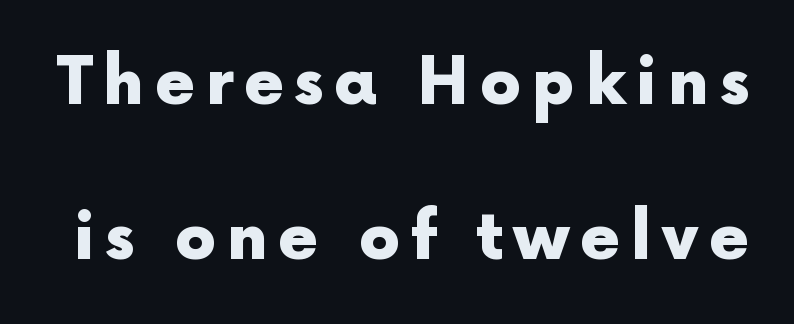
The type sits square on the baseline with zero lean. Honestly, the rows look like they've been pulled way apart. Quick note: underline off. Students, this is bold: see how much ink each stroke carries. The rendering uses natural spacing where letterforms have individual widths.
